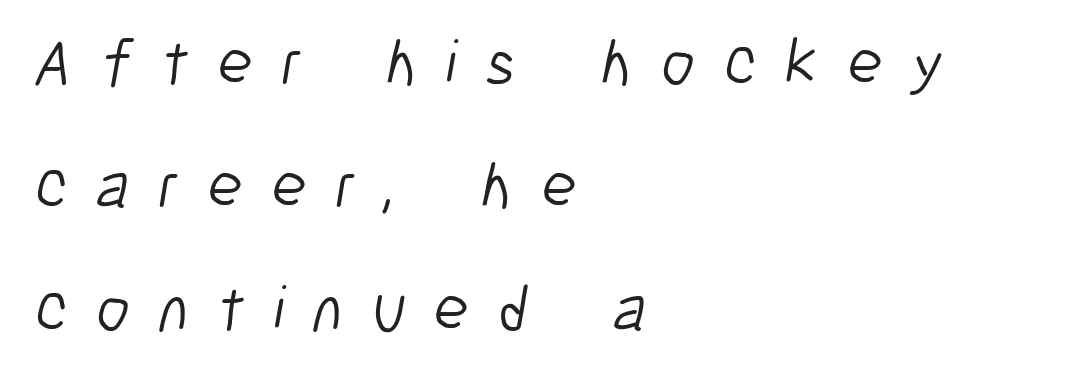
{"serif": "no", "bold": "no", "weight": "light", "width": "condensed", "stroke_contrast": "low", "x_height": "medium", "monospaced": "no", "underline": "no", "align": "left", "line_spacing_ratio": 1.89, "letter_spacing": "wide", "letter_spacing_em": 0.44, "glyph_px": 65}
